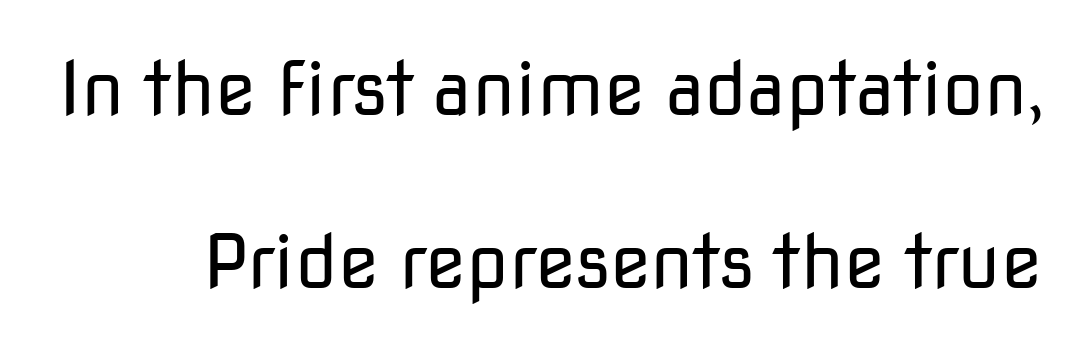
Italic: no, the glyphs are upright roman. The space between consecutive lines is lavish. The rendering uses natural spacing where letterforms have individual widths. The letterforms sit at book weight or below. What stands out about the letter spacing? Nothing — it is the standard amount. Nobody drew a line under any word here.
